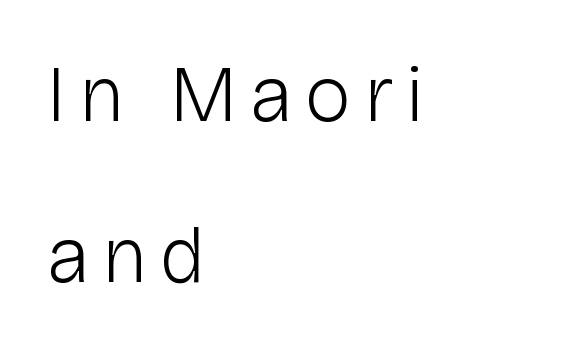
Does the copy run flush right? No — it runs flush left. Vertical stems look standard width or narrower in stroke. This sample uses a sans-serif face. Honestly, the rows look like they've been pulled way apart. You can tell it's not italic because the verticals are truly vertical.
